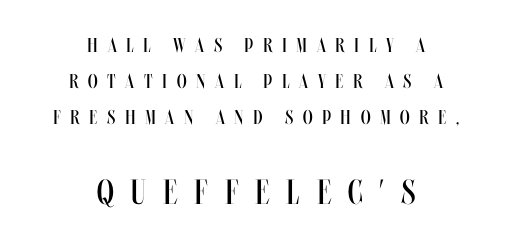
Compared with typical body copy, the letter spacing here is much looser. The glyphs are unaccompanied by any horizontal stroke below them. The later block is typeset at a bigger size than the earlier block. The passage is arranged like a title page — every line centered. The weight tops out at a normal text grade. Do the characters align in a grid? No, the font is proportional.
